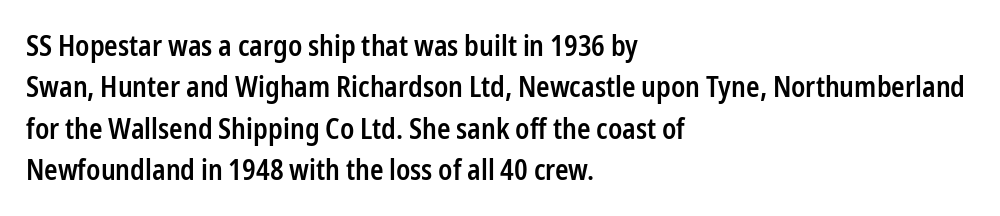
{"serif": "no", "italic": "no", "bold": "semi", "weight": "semibold", "width": "condensed", "stroke_contrast": "low", "x_height": "medium", "monospaced": "no", "underline": "no", "align": "left", "line_spacing": "normal", "line_spacing_ratio": 1.48, "letter_spacing": "normal", "letter_spacing_em": 0.0, "glyph_px": 28}
